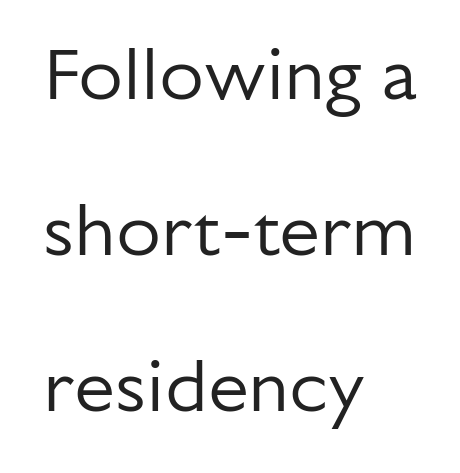
The image shows 73 px regular-weight sans-serif type, upright; set left-aligned, loose line spacing (2.14x), normal letter spacing, not underlined; low stroke contrast and a medium x-height.
